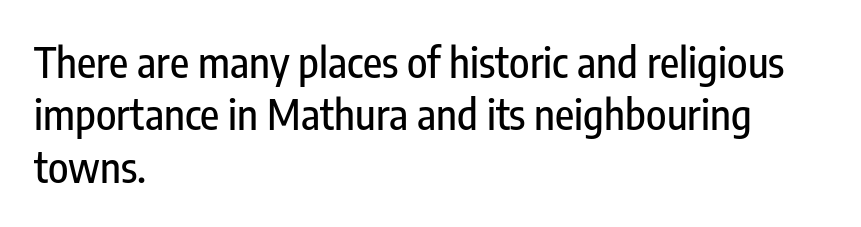
The image shows 42 px condensed sans-serif type, upright; set left-aligned, normal line spacing (1.25x), normal letter spacing, not underlined; low stroke contrast and a medium x-height.
